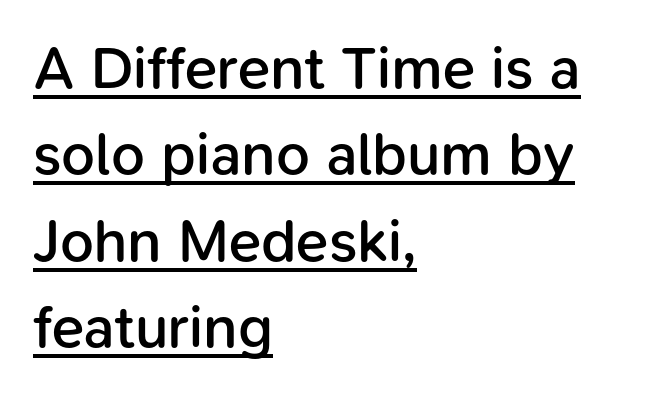
Q: Is the text bold? A: Semi-bold.
Q: Is the text italic (slanted)? A: No, it is upright.
Q: Is the typeface a serif or a sans-serif typeface? A: Sans-serif.
Q: Is the text underlined? A: Yes.
Q: How is the paragraph aligned? A: Left-aligned.
Q: Is the spacing between letters normal or unusually wide? A: Normal.
Q: Is the spacing between lines tight, normal or loose? A: Normal.
Q: Width (condensed, normal, or wide)? A: Normal.
Q: Stroke contrast? A: Low.
Q: x-height? A: Medium.
Q: Monospaced? A: No.
